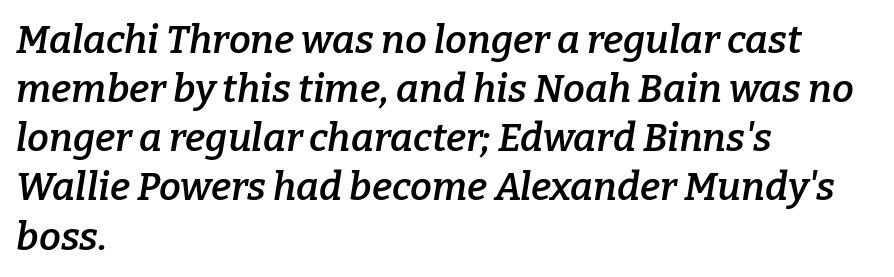
The image shows 39 px semibold serif type, italic (leaning right); set left-aligned, normal line spacing (1.26x), normal letter spacing, not underlined; low stroke contrast and a medium x-height.
